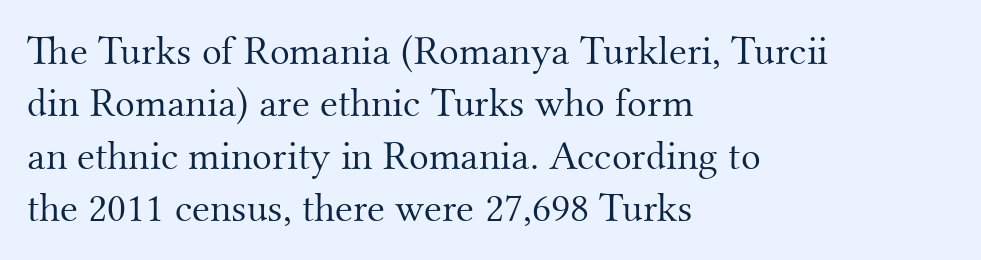
Q: Is the text bold? A: No.
Q: Is the text italic (slanted)? A: No, it is upright.
Q: Is the typeface a serif or a sans-serif typeface? A: Serif.
Q: Is the text underlined? A: No.
Q: How is the paragraph aligned? A: Left-aligned.
Q: Is the spacing between letters normal or unusually wide? A: Normal.
Q: Is the spacing between lines tight, normal or loose? A: Normal.
Q: Width (condensed, normal, or wide)? A: Normal.
Q: Stroke contrast? A: Medium.
Q: x-height? A: Small.
Q: Monospaced? A: No.
